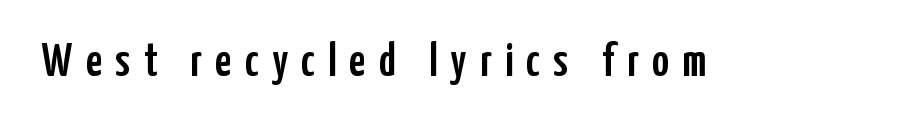
{"serif": "no", "italic": "no", "width": "condensed", "stroke_contrast": "low", "x_height": "medium", "monospaced": "no", "underline": "no", "letter_spacing": "wide", "letter_spacing_em": 0.29, "glyph_px": 46}
